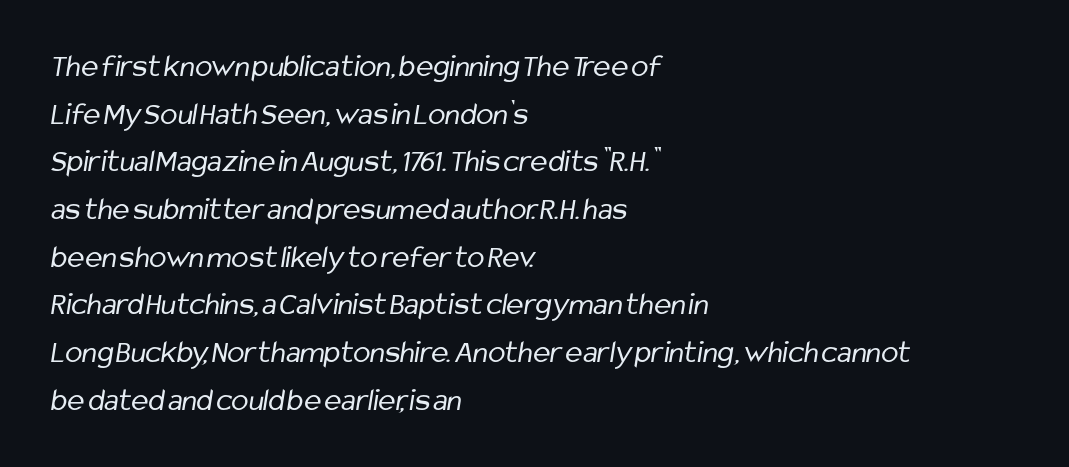
The image shows 32 px regular-weight, condensed sans-serif type; set left-aligned, normal line spacing (1.49x), normal letter spacing, not underlined; low stroke contrast and a medium x-height.
